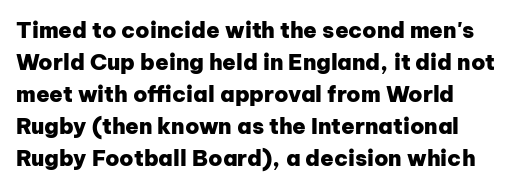
Q: Is the text bold? A: Yes.
Q: Is the text italic (slanted)? A: No, it is upright.
Q: Is the text underlined? A: No.
Q: Is the spacing between letters normal or unusually wide? A: Normal.
Q: Is the spacing between lines tight, normal or loose? A: Normal.
